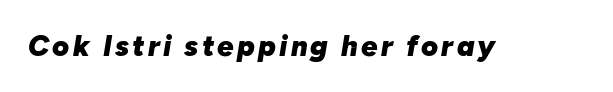
The image shows 29 px heavy type, italic (leaning right); set not underlined; low stroke contrast and a medium x-height.
